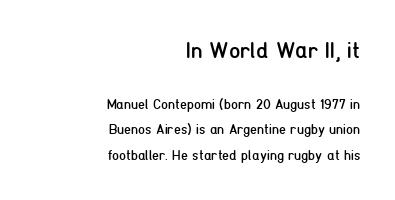
Q: Is the text bold? A: No.
Q: Is the text italic (slanted)? A: No, it is upright.
Q: Is the text underlined? A: No.
Q: How is the paragraph aligned? A: Right-aligned.
Q: Is the spacing between letters normal or unusually wide? A: Normal.
Q: Which block of text is set in a larger size, the first (top) or the second (bottom)? A: The first (top) one.
